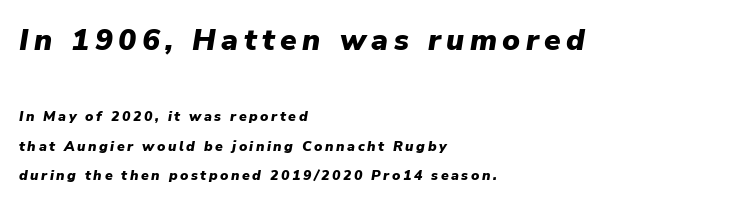
Every row of glyphs begins at an identical x-position on the left. The specimen omits any rule beneath the text block's lines. Here the designer chose a conventional face with non-uniform glyph widths. Heavy, bold letterforms.
